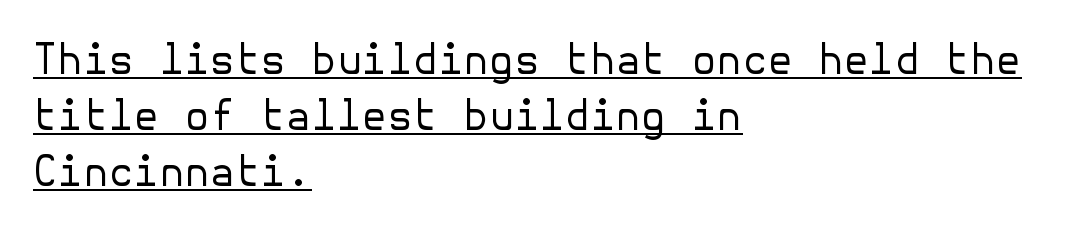
{"serif": "no", "italic": "no", "bold": "no", "weight": "regular", "width": "normal", "stroke_contrast": "low", "x_height": "medium", "underline": "yes", "align": "left", "line_spacing": "normal", "line_spacing_ratio": 1.36, "letter_spacing": "normal", "letter_spacing_em": 0.0, "glyph_px": 41}
